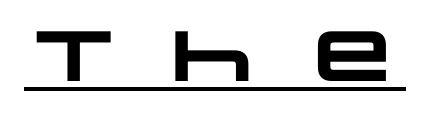
Q: Is the text bold? A: Yes.
Q: Is the typeface a serif or a sans-serif typeface? A: Sans-serif.
Q: Is the text underlined? A: Yes.
Q: Is the spacing between letters normal or unusually wide? A: Unusually wide.
Q: Width (condensed, normal, or wide)? A: Wide.
Q: Stroke contrast? A: Low.
Q: x-height? A: Large.
Q: Monospaced? A: No.
